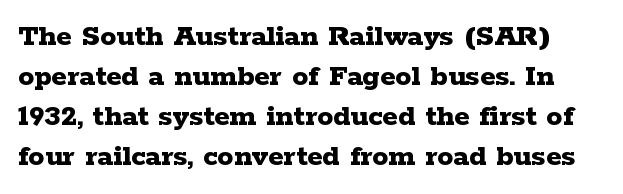
Q: Is the text bold? A: Yes.
Q: Is the text italic (slanted)? A: No, it is upright.
Q: Is the typeface a serif or a sans-serif typeface? A: Serif.
Q: Is the text underlined? A: No.
Q: Is the spacing between letters normal or unusually wide? A: Normal.
Q: Is the spacing between lines tight, normal or loose? A: Normal.
Q: Width (condensed, normal, or wide)? A: Wide.
Q: Stroke contrast? A: Low.
Q: x-height? A: Medium.
Q: Monospaced? A: No.
